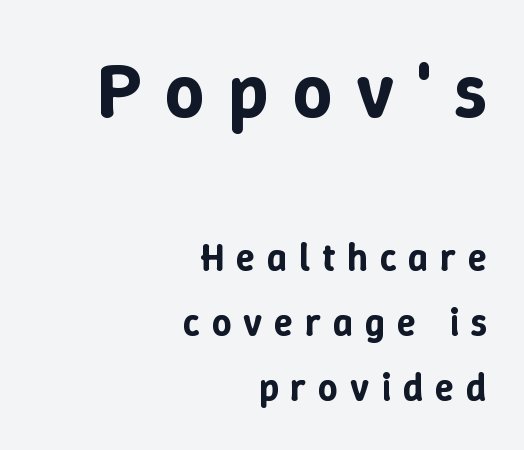
{"italic": "no", "width": "normal", "stroke_contrast": "low", "x_height": "medium", "monospaced": "no", "underline": "no", "align": "right", "line_spacing": "normal", "line_spacing_ratio": 1.67, "letter_spacing": "wide", "letter_spacing_em": 0.3, "larger_block": "first", "size_ratio": 2.0, "glyph_px": 78}
